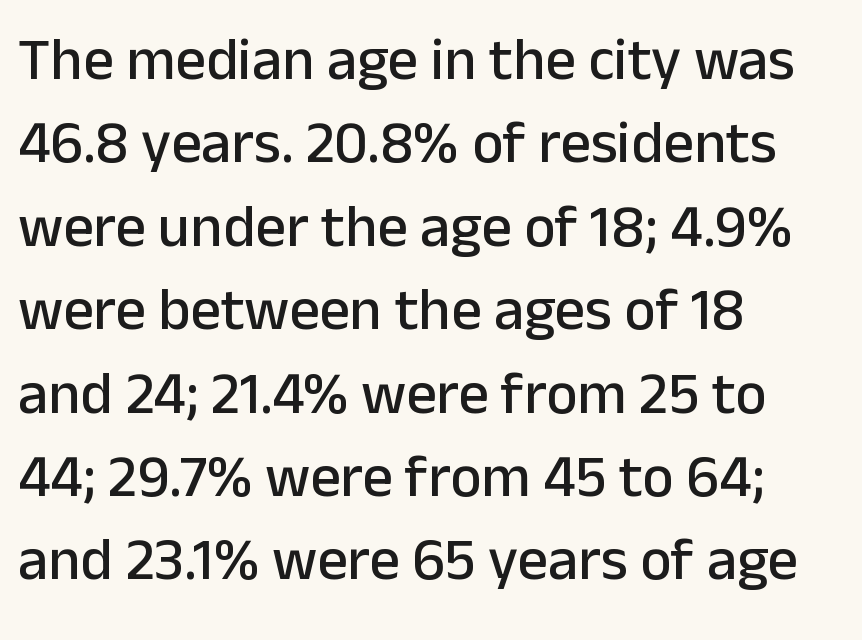
{"serif": "no", "italic": "no", "width": "normal", "stroke_contrast": "low", "x_height": "medium", "monospaced": "no", "underline": "no", "align": "left", "line_spacing": "normal", "line_spacing_ratio": 1.39, "letter_spacing": "normal", "letter_spacing_em": 0.0, "glyph_px": 60}
